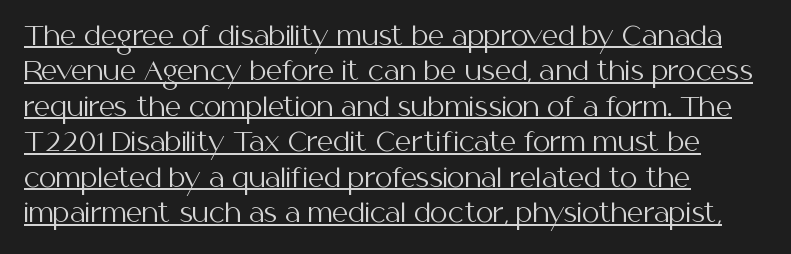
The image shows 25 px text type, upright; set left-aligned, normal line spacing (1.42x), normal letter spacing, underlined.
